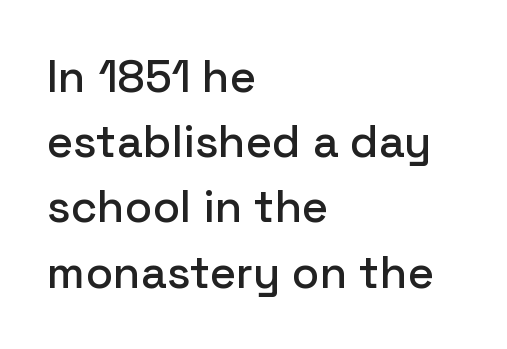
The image shows 45 px sans-serif type, upright; set left-aligned, normal line spacing (1.45x), normal letter spacing, not underlined; low stroke contrast and a medium x-height.
